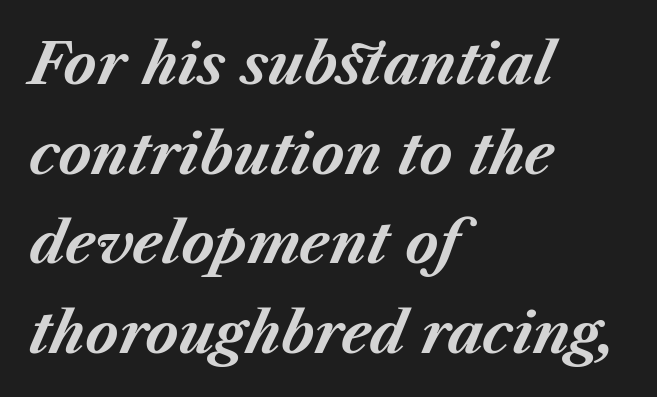
{"italic": "yes", "lean": "right", "slant_degrees": 23, "bold": "yes", "weight": "bold", "width": "normal", "stroke_contrast": "medium", "x_height": "medium", "monospaced": "no", "underline": "no", "align": "left", "line_spacing": "normal", "line_spacing_ratio": 1.6, "letter_spacing": "normal", "letter_spacing_em": 0.0, "glyph_px": 56}
